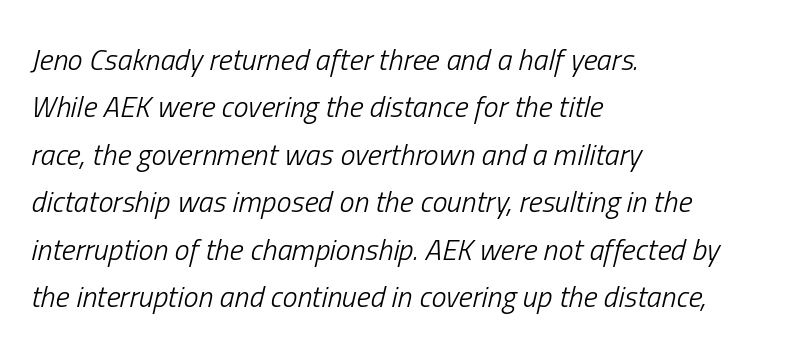
The image shows 30 px light, condensed type, italic (leaning right); set left-aligned, normal line spacing (1.58x), normal letter spacing, not underlined; low stroke contrast and a medium x-height.
